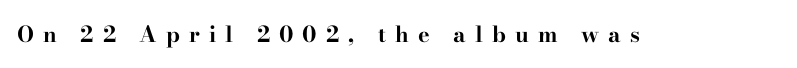
Q: Is the text bold? A: Yes.
Q: Is the text italic (slanted)? A: No, it is upright.
Q: Is the text underlined? A: No.
Q: Is the spacing between letters normal or unusually wide? A: Unusually wide.
